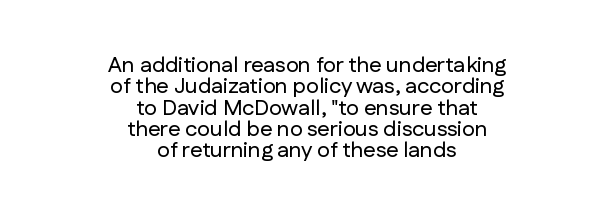
The letterforms sit shoulder to shoulder at normal distance. Summary of vertical rhythm: compact, with narrow interline spacing. Any mark beneath the type? The region is blank. A student would call this center alignment; a typographer would say set centered. You can tell it's not italic because the verticals are truly vertical.
